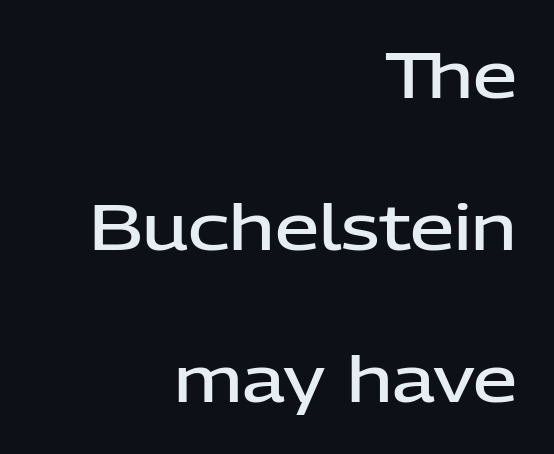
{"serif": "no", "italic": "no", "bold": "semi", "weight": "semibold", "width": "normal", "stroke_contrast": "low", "x_height": "medium", "monospaced": "no", "underline": "no", "align": "right", "line_spacing": "loose", "line_spacing_ratio": 2.41, "letter_spacing": "normal", "letter_spacing_em": 0.0, "glyph_px": 63}
